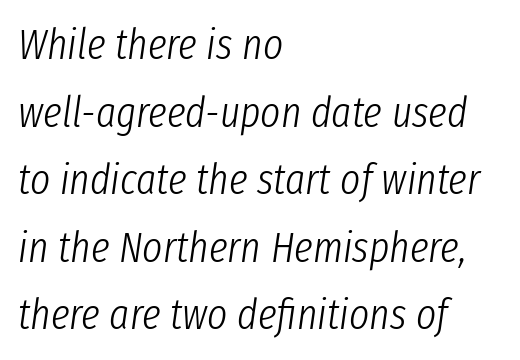
{"italic": "yes", "lean": "right", "slant_degrees": 8, "bold": "no", "weight": "light", "width": "condensed", "stroke_contrast": "low", "x_height": "medium", "monospaced": "no", "underline": "no", "align": "left", "line_spacing": "normal", "line_spacing_ratio": 1.57, "letter_spacing": "normal", "letter_spacing_em": 0.0, "glyph_px": 43}
